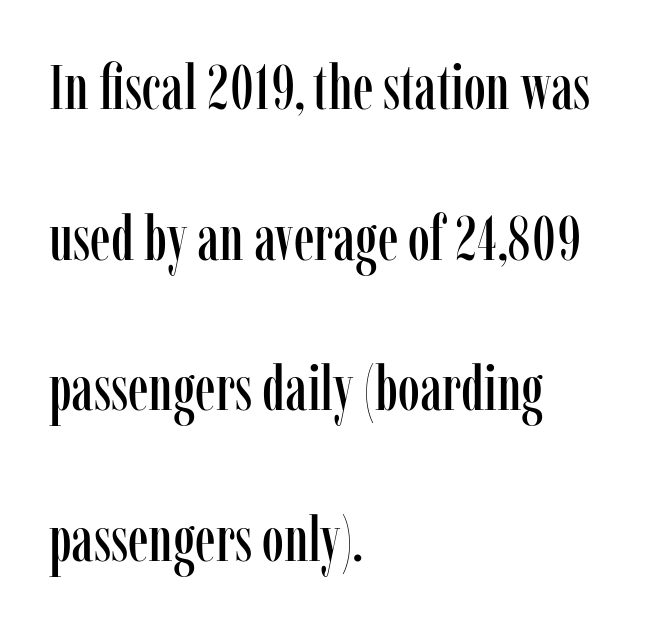
The space directly below the letters is spotless. The letters stand upright; this is a roman face. You could fit nearly another row in the gap between these rows. Do the characters align in a grid? No, the font is proportional.
